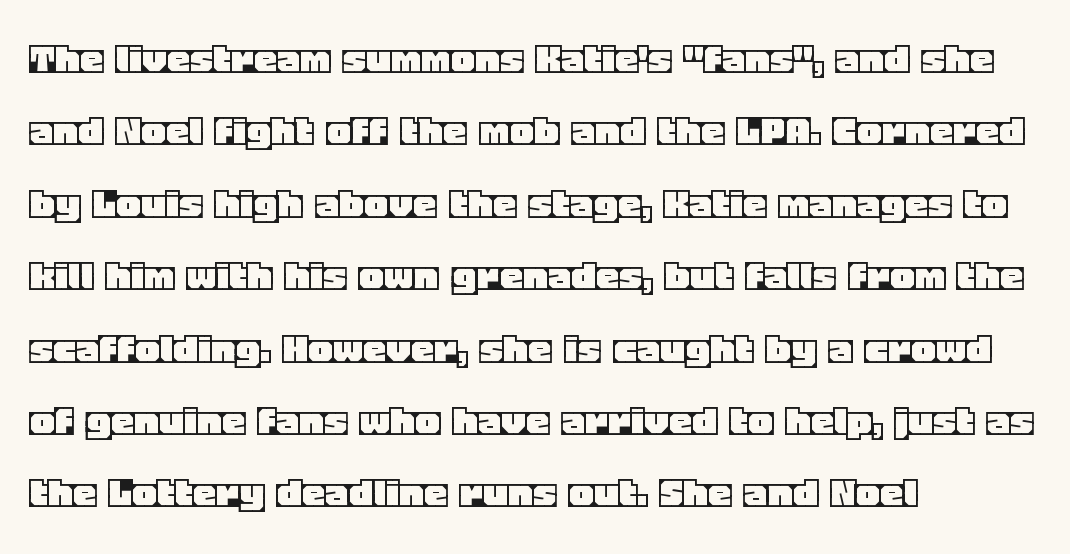
The type sits square on the baseline with zero lean. These lines are set flush left with a ragged right edge. Default kerning and tracking; the words read as compact shapes. How would I describe the line gaps? Plain and ordinary.
